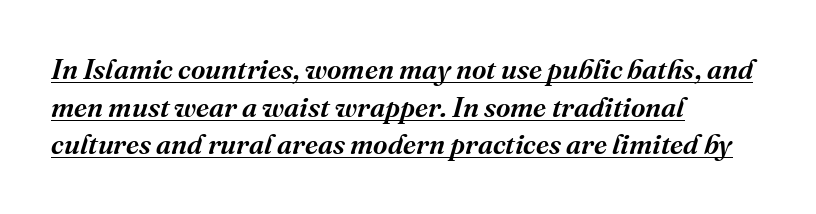
The image shows 28 px semibold serif type, italic (leaning right); set left-aligned, normal line spacing (1.34x), normal letter spacing, underlined; medium stroke contrast and a medium x-height.
